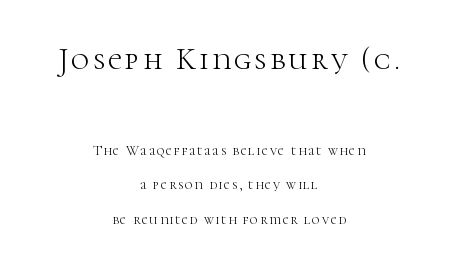
{"serif": "yes", "italic": "no", "bold": "no", "weight": "light", "width": "normal", "stroke_contrast": "high", "x_height": "medium", "monospaced": "no", "underline": "no", "align": "center", "line_spacing": "loose", "line_spacing_ratio": 2.48, "larger_block": "first", "size_ratio": 2.21, "glyph_px": 31}
